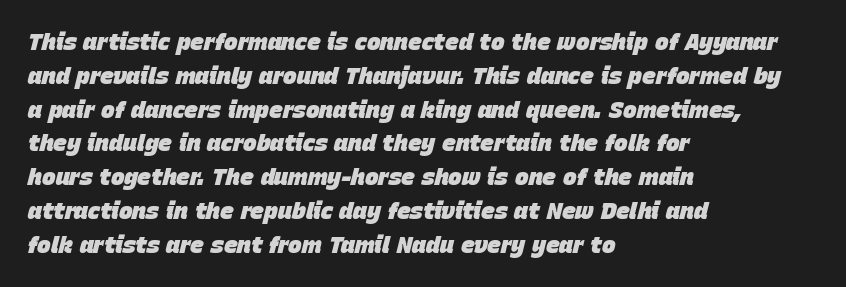
Q: Is the text bold? A: Yes.
Q: Is the text italic (slanted)? A: Yes, it leans right by about 15 degrees.
Q: Is the text underlined? A: No.
Q: How is the paragraph aligned? A: Left-aligned.
Q: Is the spacing between letters normal or unusually wide? A: Normal.
Q: Is the spacing between lines tight, normal or loose? A: Normal.
